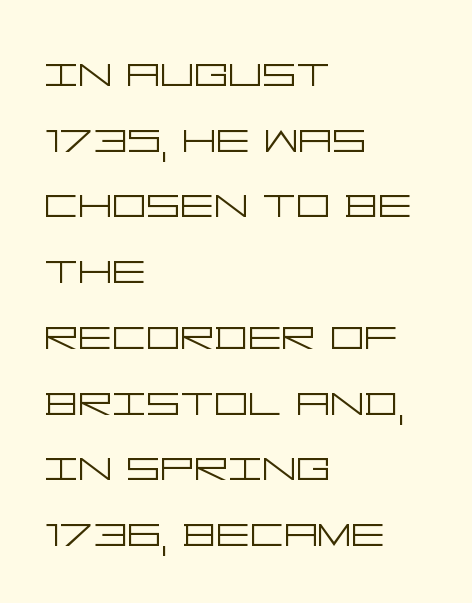
The image shows 53 px light, wide sans-serif type, upright; set left-aligned, line spacing 1.24x, normal letter spacing, not underlined; low stroke contrast and a large x-height.
